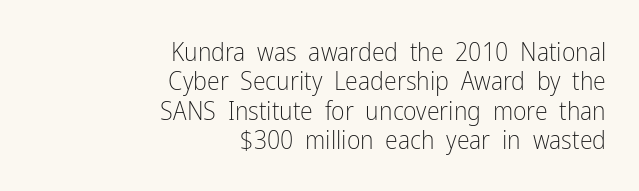
{"italic": "no", "bold": "no", "underline": "no", "align": "right", "line_spacing": "tight", "line_spacing_ratio": 1.13, "letter_spacing": "normal", "letter_spacing_em": 0.0, "glyph_px": 26}
